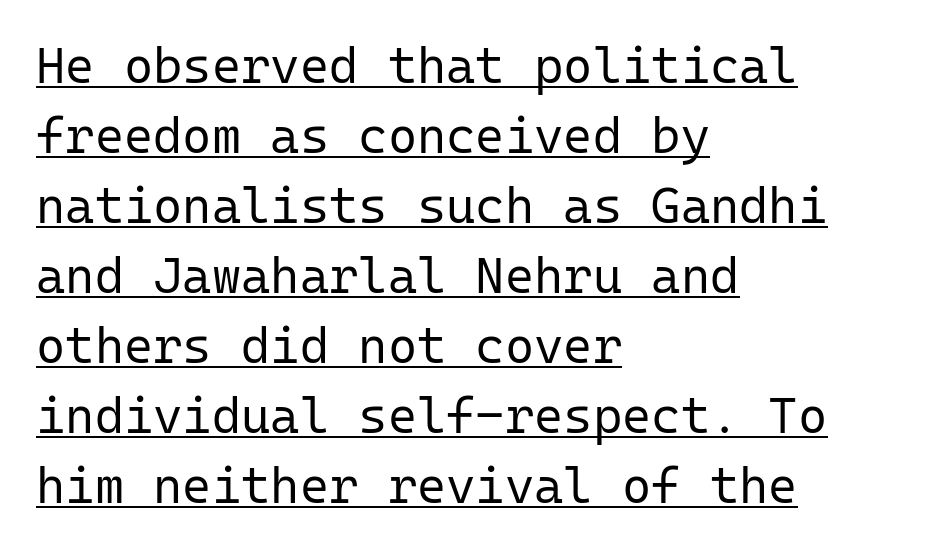
The horizontal fit of the characters is conventional and even. This sample is left-justified, so line endings fall wherever the words run out. Think of a typewriter: that constant character pitch is what you see here. Normally led — the rows are evenly, conventionally spaced. Tall strokes in this sample are plumb rather than angled.
